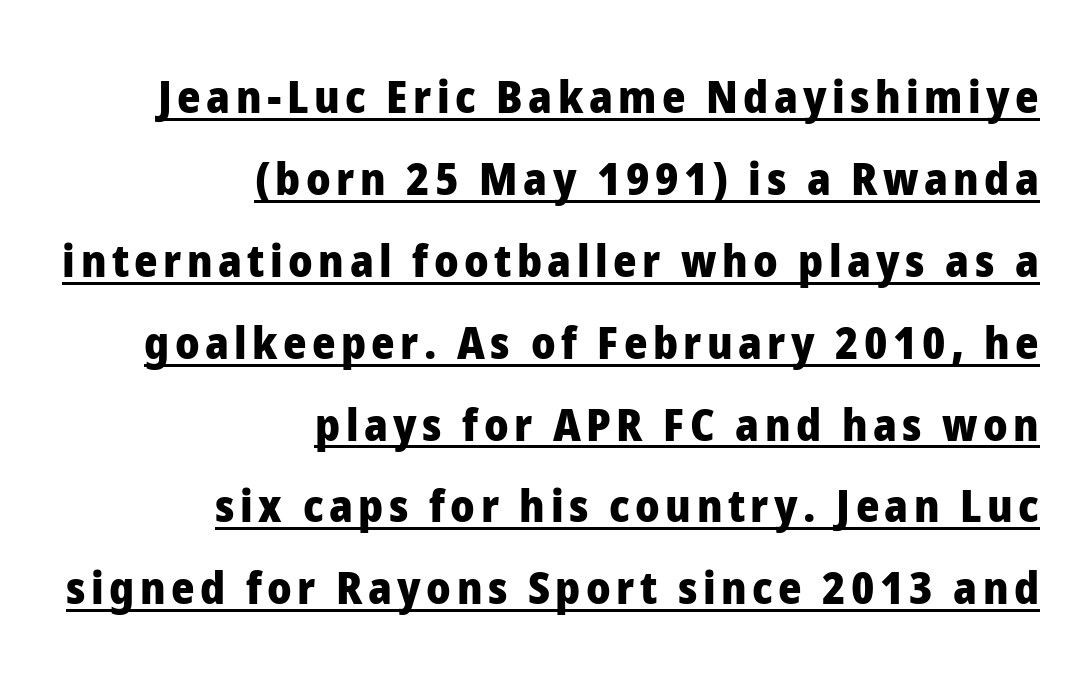
Q: Is the text bold? A: Yes.
Q: Is the text italic (slanted)? A: No, it is upright.
Q: Is the typeface a serif or a sans-serif typeface? A: Sans-serif.
Q: Is the text underlined? A: Yes.
Q: How is the paragraph aligned? A: Right-aligned.
Q: Width (condensed, normal, or wide)? A: Normal.
Q: Stroke contrast? A: Low.
Q: x-height? A: Medium.
Q: Monospaced? A: No.
